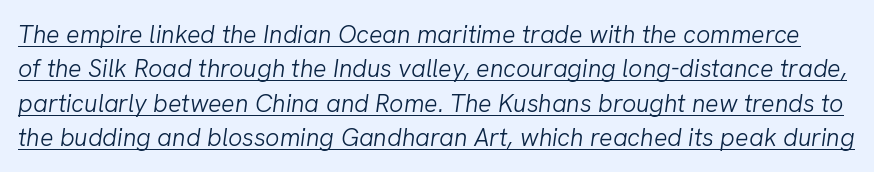
Q: Is the text bold? A: No.
Q: Is the text italic (slanted)? A: Yes, it leans right by about 8 degrees.
Q: Is the text underlined? A: Yes.
Q: Is the spacing between letters normal or unusually wide? A: Normal.
Q: Is the spacing between lines tight, normal or loose? A: Normal.
